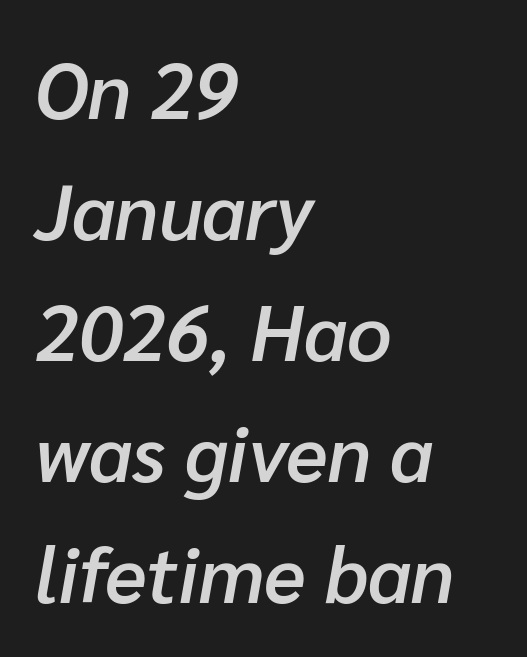
Q: Is the text bold? A: Semi-bold.
Q: Is the text italic (slanted)? A: Yes, it leans right by about 10 degrees.
Q: Is the text underlined? A: No.
Q: How is the paragraph aligned? A: Left-aligned.
Q: Is the spacing between letters normal or unusually wide? A: Normal.
Q: Is the spacing between lines tight, normal or loose? A: Normal.
Q: Width (condensed, normal, or wide)? A: Normal.
Q: Stroke contrast? A: Low.
Q: x-height? A: Medium.
Q: Monospaced? A: No.
